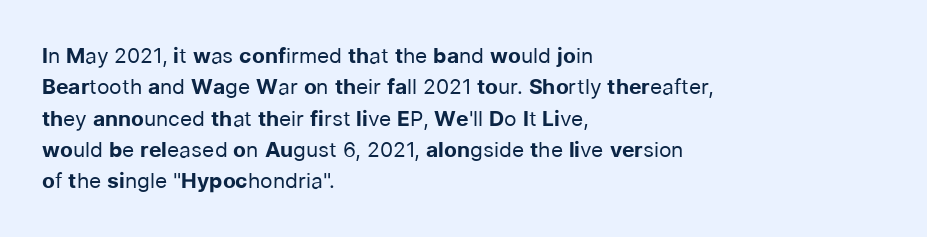
Ordinary non-slanted type is in use. Honestly, the row spacing looks completely unremarkable. These lines keep a tight, regular rhythm from letter to letter. These lines stack with their left ends in a neat column.
